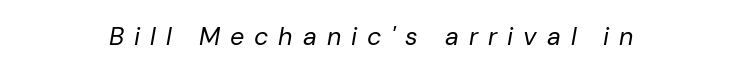
Q: Is the text bold? A: No.
Q: Is the text italic (slanted)? A: Yes, it leans right by about 10 degrees.
Q: Is the text underlined? A: No.
Q: How is the paragraph aligned? A: Centered.
Q: Is the spacing between letters normal or unusually wide? A: Unusually wide.
